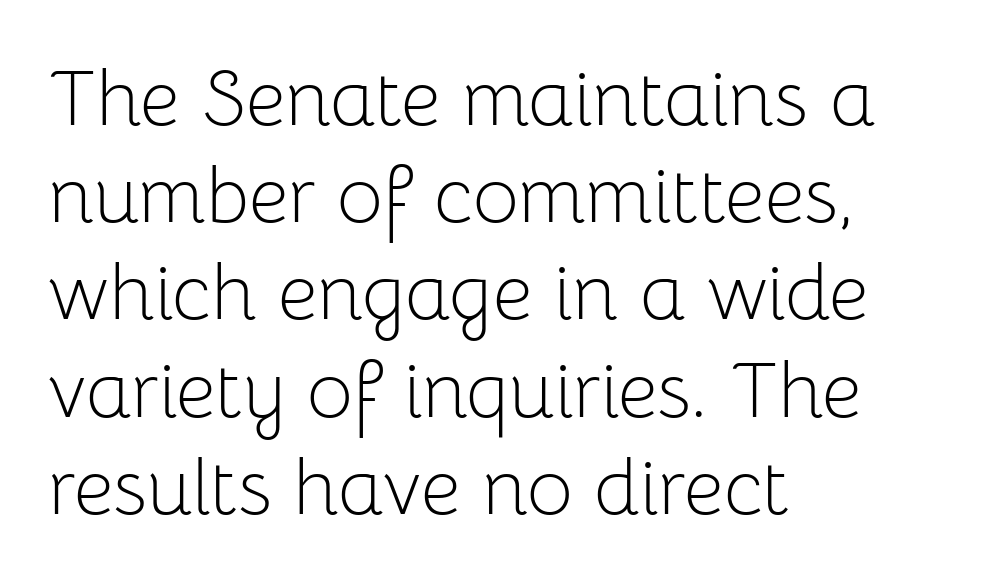
The image shows 79 px light sans-serif type, upright; set left-aligned, line spacing 1.23x, normal letter spacing, not underlined; low stroke contrast and a medium x-height.
